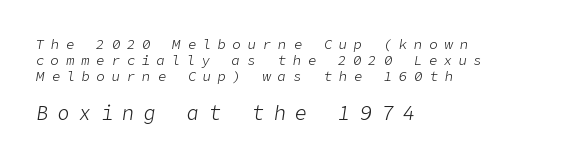
Q: Is the text bold? A: No.
Q: Is the text italic (slanted)? A: Yes, it leans right by about 9 degrees.
Q: Is the text underlined? A: No.
Q: How is the paragraph aligned? A: Left-aligned.
Q: Is the spacing between letters normal or unusually wide? A: Unusually wide.
Q: Which block of text is set in a larger size, the first (top) or the second (bottom)? A: The second (bottom) one.
